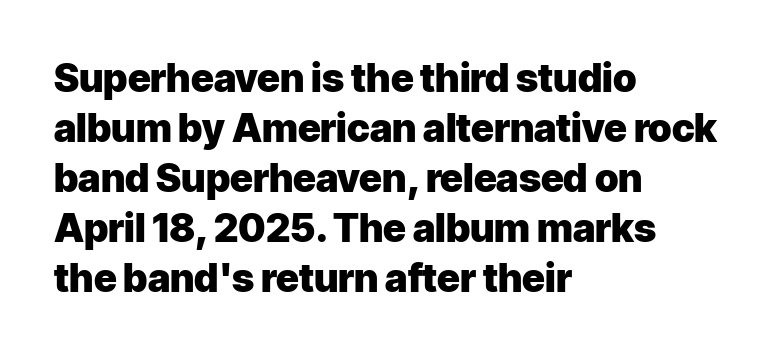
Underlining? Definitely not there. The letters are bold, with thick, heavy strokes. Italic: no, the glyphs are upright roman. Is the letter spacing exaggerated? No — it looks like the ordinary default. Looks like regular typesetting: each glyph gets only the width it needs.
